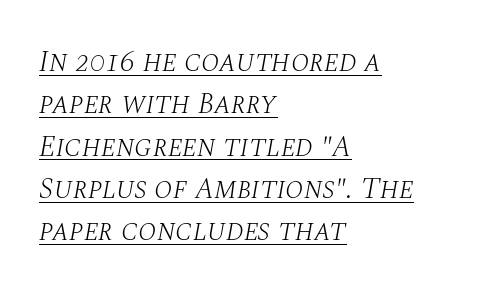
The rendering uses natural spacing where letterforms have individual widths. Is this a sans? No — the strokes have serifs. Heaviness? Minimal to ordinary, like unemphasized prose. The ragged edge is on the right, which tells us the setting is flush left. The letters sit at their default tracking, neither squeezed nor spread. This sample carries an underscore along the baseline area.
